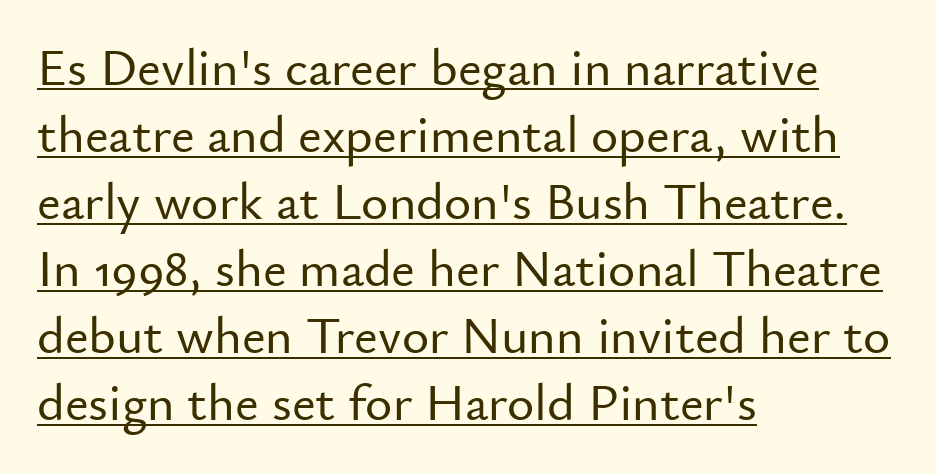
The image shows 52 px sans-serif type, upright; set left-aligned, normal line spacing (1.29x), normal letter spacing, underlined; low stroke contrast and a small x-height.
